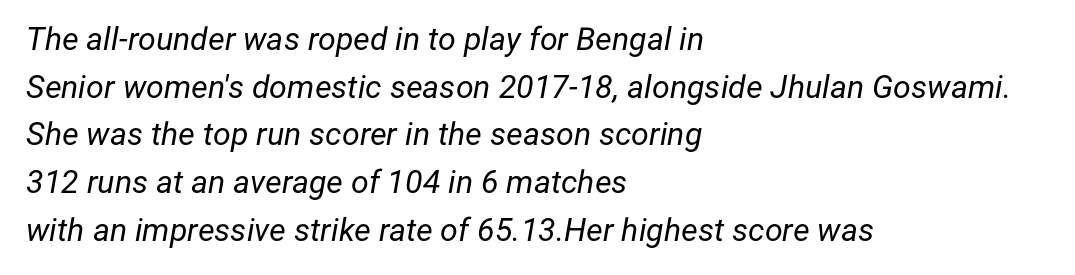
Q: Is the text bold? A: No.
Q: Is the text italic (slanted)? A: Yes, it leans right by about 12 degrees.
Q: Is the text underlined? A: No.
Q: How is the paragraph aligned? A: Left-aligned.
Q: Is the spacing between letters normal or unusually wide? A: Normal.
Q: Is the spacing between lines tight, normal or loose? A: Normal.
Q: Width (condensed, normal, or wide)? A: Normal.
Q: Stroke contrast? A: Low.
Q: x-height? A: Medium.
Q: Monospaced? A: No.
